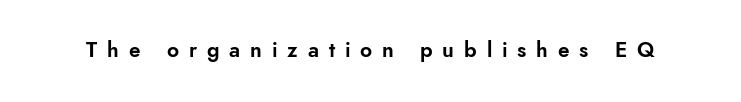
Caption: expanded tracking, letters set apart. A typesetter would mark this as roman, not italic. Descenders are the only things crossing below the line.
